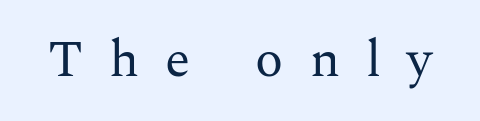
The image shows 52 px regular-weight serif type, upright; set unusually wide letter spacing (+0.5 em), not underlined; medium stroke contrast and a medium x-height.
